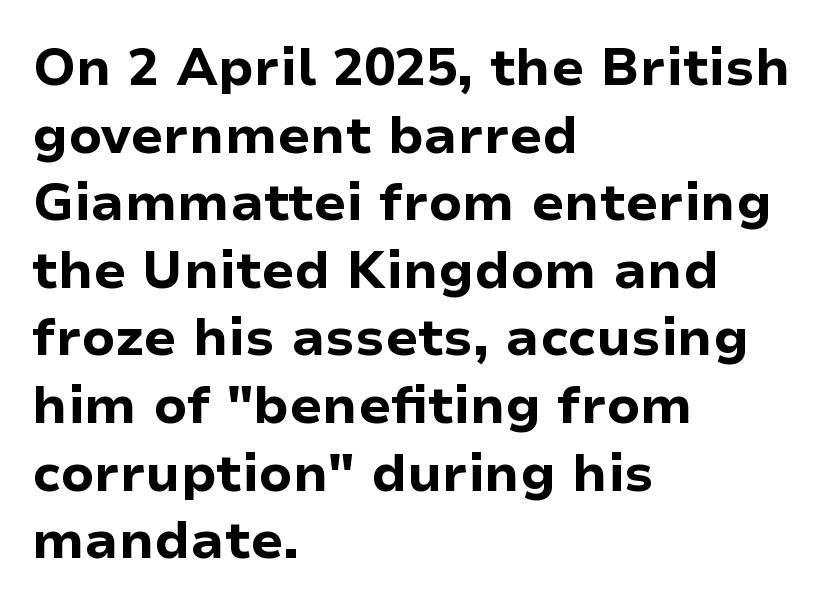
The font's upright variant was chosen for this text. This sample uses plain, unmodified letter spacing. These lines carry a lot of weight — the face is fully bold. A typesetter would label this face a sans.
